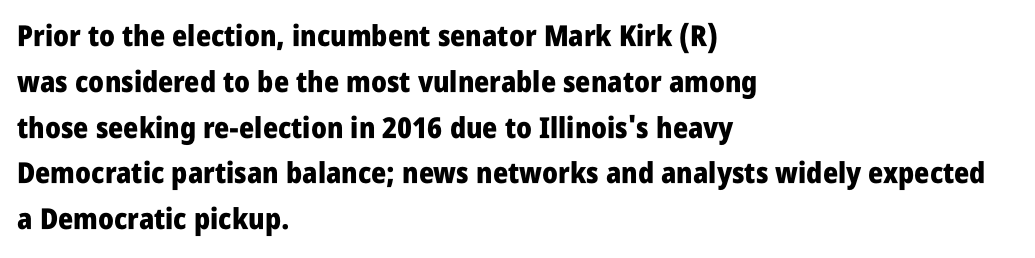
Does the type have serifs? No, each stem ends abruptly. Each letter keeps its own natural width here, so spacing adapts to shape. Does the copy run flush right? No — it runs flush left. Strokes here are thick enough to call this a true bold.
